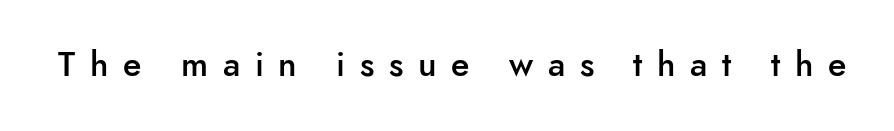
The letterforms stand isolated, each surrounded by extra space. Ascenders rise straight up at ninety degrees. A typesetter would call this proportional, since set widths differ per character. Slightly chunky letters — semibold, I'd say, not full bold. Has an underline been added? It has not.
